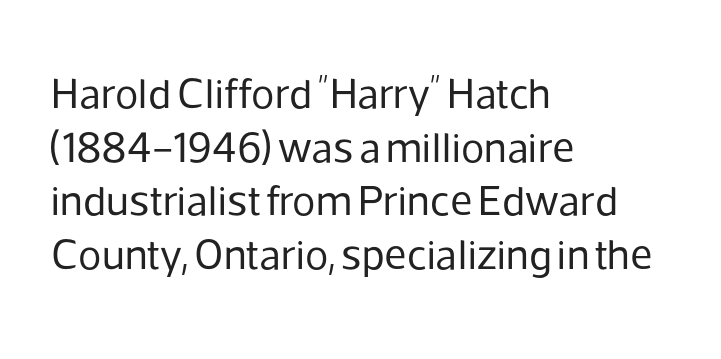
{"serif": "no", "italic": "no", "bold": "no", "weight": "regular", "width": "normal", "stroke_contrast": "low", "x_height": "medium", "monospaced": "no", "underline": "no", "align": "left", "line_spacing": "normal", "line_spacing_ratio": 1.25, "letter_spacing": "normal", "letter_spacing_em": 0.0, "glyph_px": 43}
